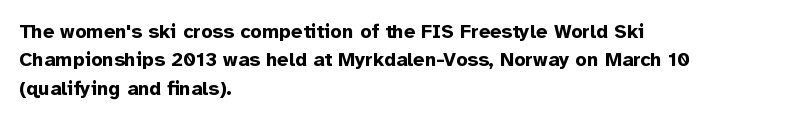
{"italic": "no", "bold": "yes", "underline": "no", "align": "left", "line_spacing": "normal", "line_spacing_ratio": 1.42, "letter_spacing": "normal", "letter_spacing_em": 0.0, "glyph_px": 20}
